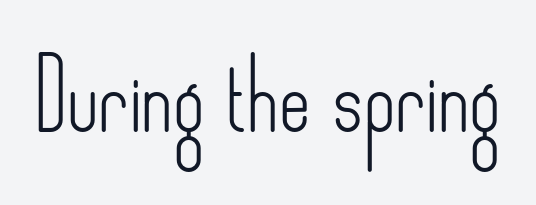
Q: Is the text bold? A: No.
Q: Is the text italic (slanted)? A: No, it is upright.
Q: Is the typeface a serif or a sans-serif typeface? A: Sans-serif.
Q: Is the text underlined? A: No.
Q: Is the spacing between letters normal or unusually wide? A: Normal.
Q: Width (condensed, normal, or wide)? A: Condensed.
Q: Stroke contrast? A: Low.
Q: x-height? A: Small.
Q: Monospaced? A: No.
